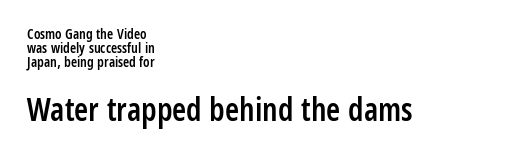
{"serif": "no", "italic": "no", "bold": "semi", "weight": "semibold", "width": "condensed", "stroke_contrast": "low", "x_height": "medium", "monospaced": "no", "underline": "no", "align": "left", "line_spacing": "tight", "line_spacing_ratio": 1.0, "letter_spacing": "normal", "letter_spacing_em": 0.0, "larger_block": "second", "size_ratio": 2.29, "glyph_px": 32}
